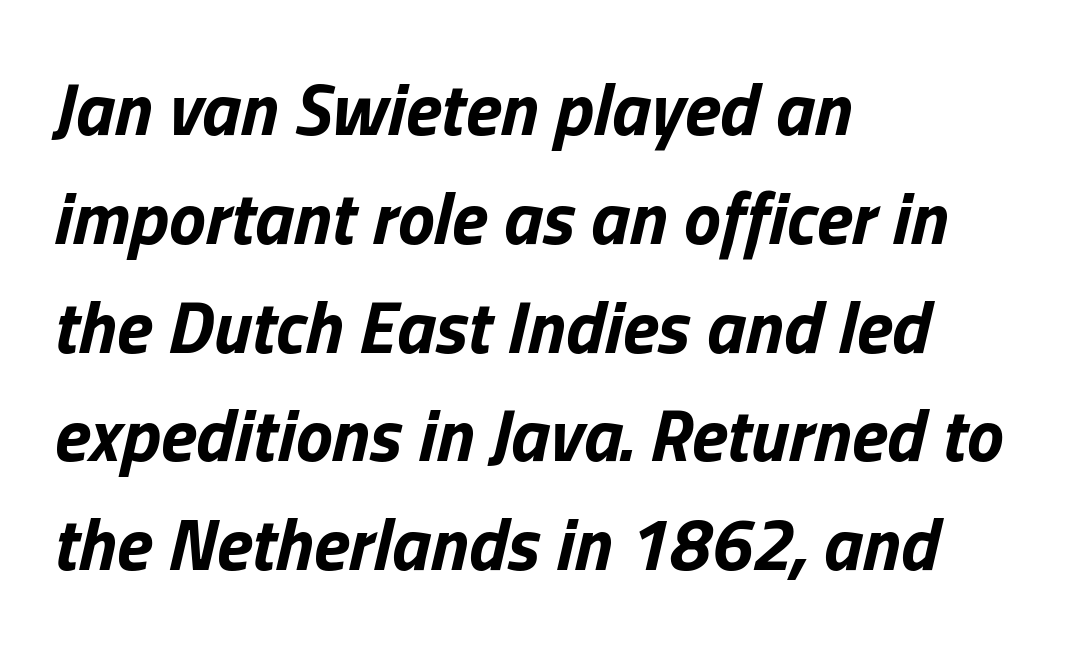
Students, observe: this is what conventionally led text looks like. These lines are rendered in a variable-pitch font. Layout note: lines flush left. Quick note: italic. The zone under the glyphs is completely vacant.
